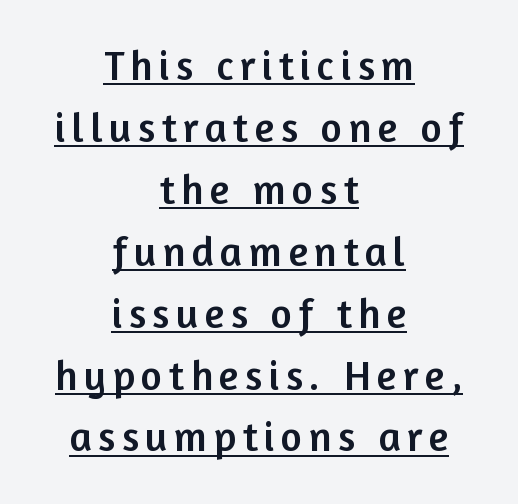
{"serif": "no", "italic": "no", "width": "normal", "stroke_contrast": "low", "x_height": "medium", "monospaced": "no", "underline": "yes", "align": "center", "line_spacing": "normal", "line_spacing_ratio": 1.51, "glyph_px": 41}
